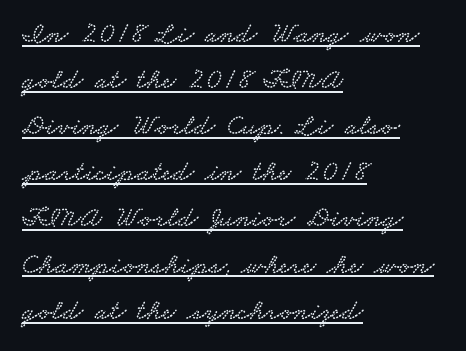
The image shows 29 px wide serif type; set left-aligned, normal line spacing (1.59x), normal letter spacing, underlined; low stroke contrast and a small x-height.
